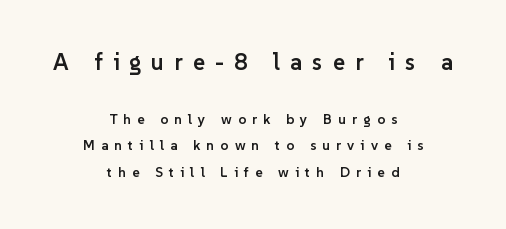
Q: Is the text bold? A: Semi-bold.
Q: Is the text italic (slanted)? A: No, it is upright.
Q: Is the text underlined? A: No.
Q: How is the paragraph aligned? A: Centered.
Q: Is the spacing between letters normal or unusually wide? A: Unusually wide.
Q: Is the spacing between lines tight, normal or loose? A: Loose.
Q: Which block of text is set in a larger size, the first (top) or the second (bottom)? A: The first (top) one.
